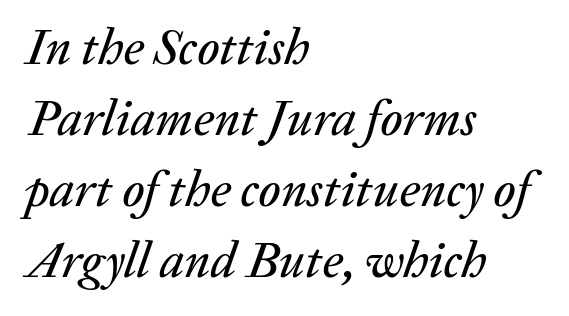
Q: Is the text italic (slanted)? A: Yes, it leans right by about 20 degrees.
Q: Is the text underlined? A: No.
Q: How is the paragraph aligned? A: Left-aligned.
Q: Is the spacing between letters normal or unusually wide? A: Normal.
Q: Is the spacing between lines tight, normal or loose? A: Normal.
Q: Width (condensed, normal, or wide)? A: Normal.
Q: Stroke contrast? A: Low.
Q: x-height? A: Medium.
Q: Monospaced? A: No.
